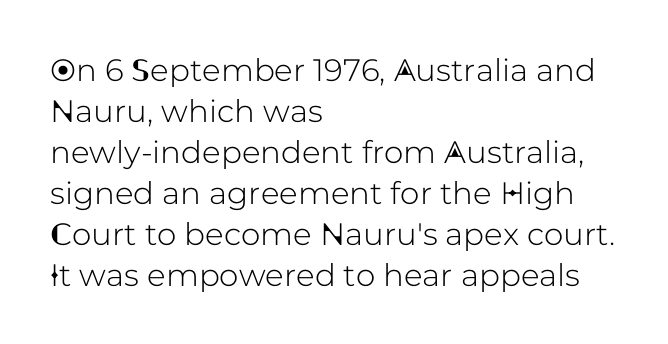
Proportional: the letters do not fall into vertical columns. The type family on display is of the sans-serif kind. Vertically, the passage feels balanced, rows spaced as you'd expect. The type sits square on the baseline with zero lean. Between one letter and the next there's only the usual sliver of space. In CSS terms this would be text-align: left.
